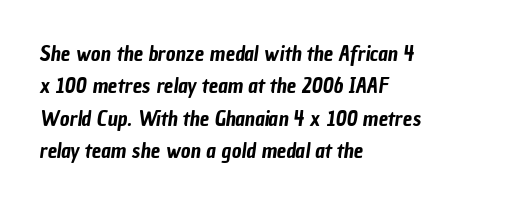
Type without underlining. Left-aligned paragraph, ragged on the right. Words appear dense and cohesive because spacing is normal. The rows are spaced the way most documents space them.
